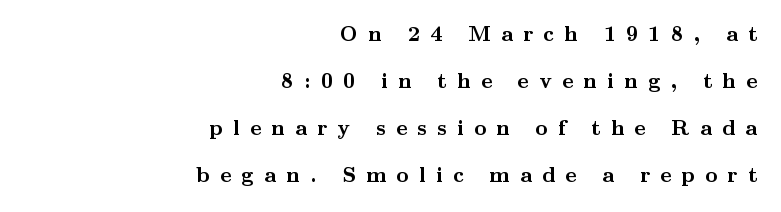
The image shows 21 px bold type, upright; set right-aligned, loose line spacing (2.24x), unusually wide letter spacing (+0.49 em), not underlined.
